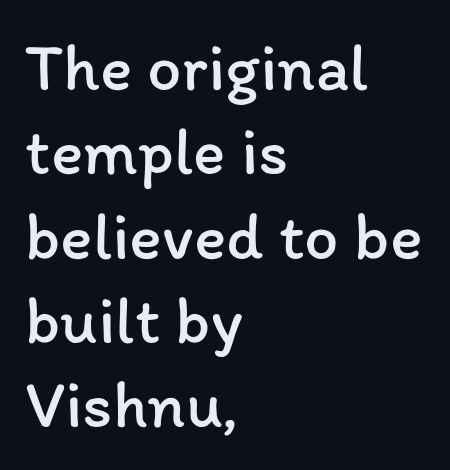
The image shows 68 px regular-weight type, upright; set left-aligned, line spacing 1.24x, normal letter spacing, not underlined; low stroke contrast and a medium x-height.
